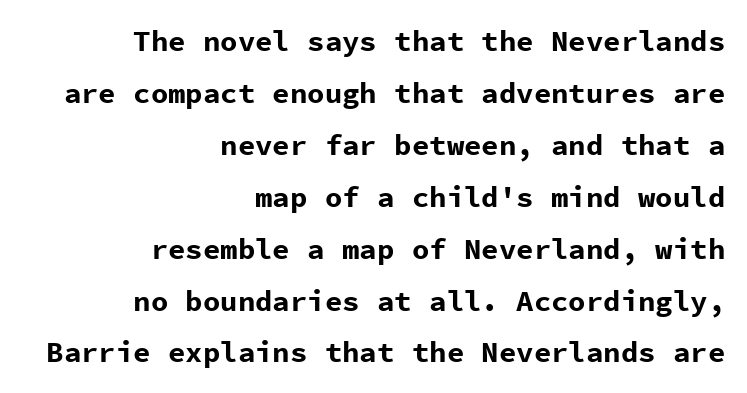
The strip under each line holds only bare page. The lettering holds an erect, upright posture throughout. This sample uses a sans-serif face. Standard letterfit; no display-style spreading of the glyphs.
